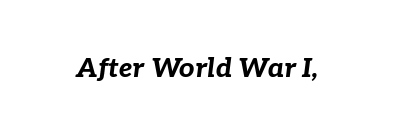
Slant detected: the letters are inclined. The passage shown has conventional tracking throughout. Each glyph is drawn with heavy, bold strokes. A clean baseline with only descenders dipping below it.
